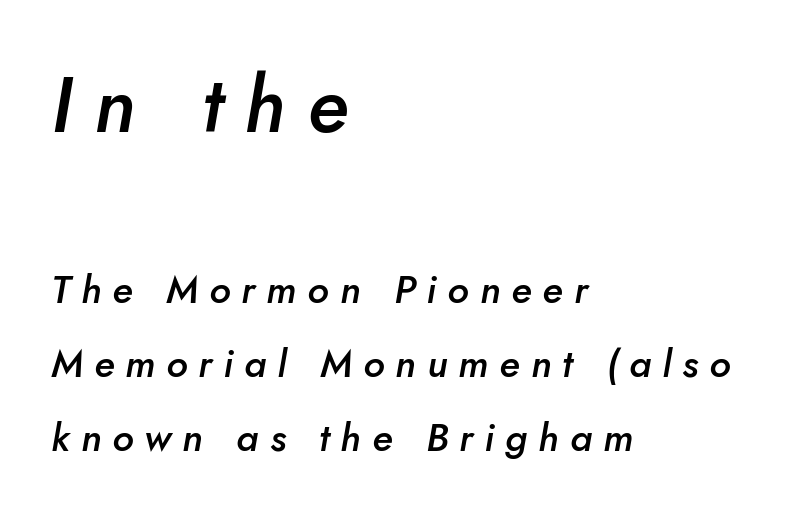
Q: Is the text bold? A: Semi-bold.
Q: Is the text italic (slanted)? A: Yes, it leans right by about 10 degrees.
Q: Is the text underlined? A: No.
Q: How is the paragraph aligned? A: Left-aligned.
Q: Is the spacing between letters normal or unusually wide? A: Unusually wide.
Q: Is the spacing between lines tight, normal or loose? A: Loose.
Q: Which block of text is set in a larger size, the first (top) or the second (bottom)? A: The first (top) one.
Q: Width (condensed, normal, or wide)? A: Normal.
Q: Stroke contrast? A: Low.
Q: x-height? A: Small.
Q: Monospaced? A: No.
